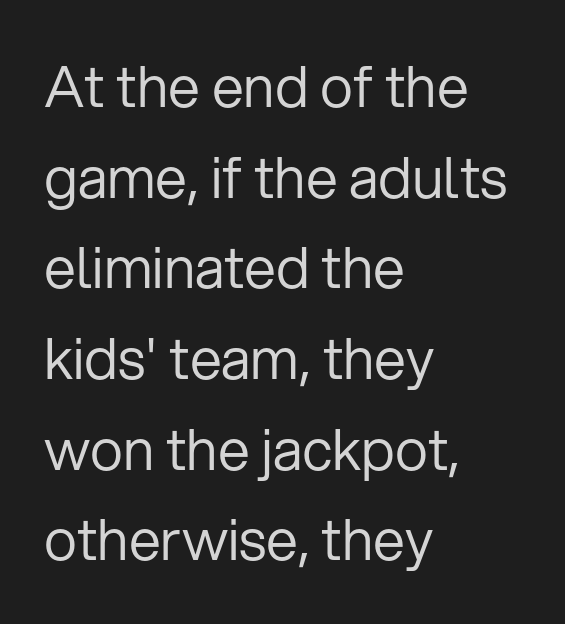
The image shows 57 px regular-weight sans-serif type, upright; set left-aligned, normal line spacing (1.59x), normal letter spacing, not underlined; low stroke contrast and a medium x-height.
